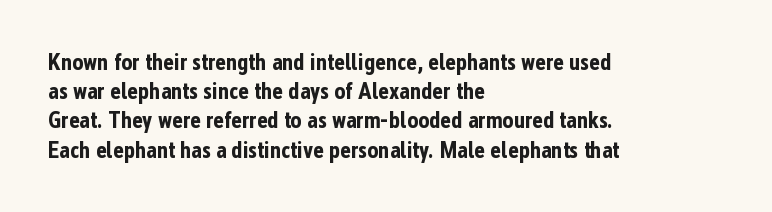
The image shows 23 px bold type, upright; set left-aligned, normal line spacing (1.27x), normal letter spacing, not underlined.
